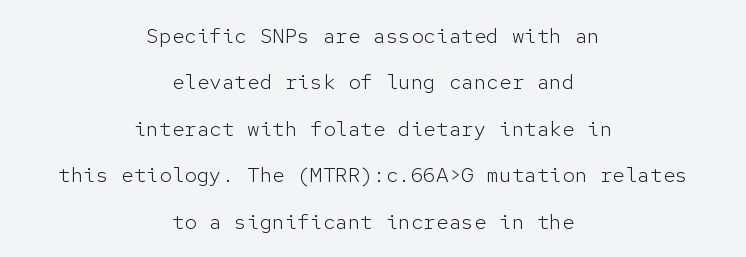
A typesetter would call this leading open, well beyond the default. The setting favours the middle, as headings and verse often do. Characters follow at the spacing the type designer built in. Descenders are the only things crossing below the line. If you drew a line through each stem, it would be perfectly vertical.
